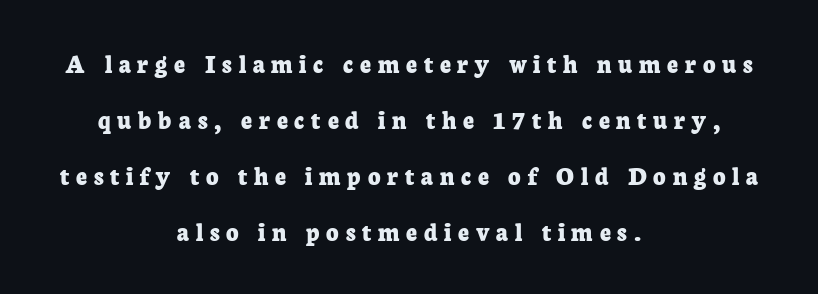
The image shows 27 px bold type, upright; set centered, loose line spacing (2.08x), unusually wide letter spacing (+0.25 em), not underlined.
